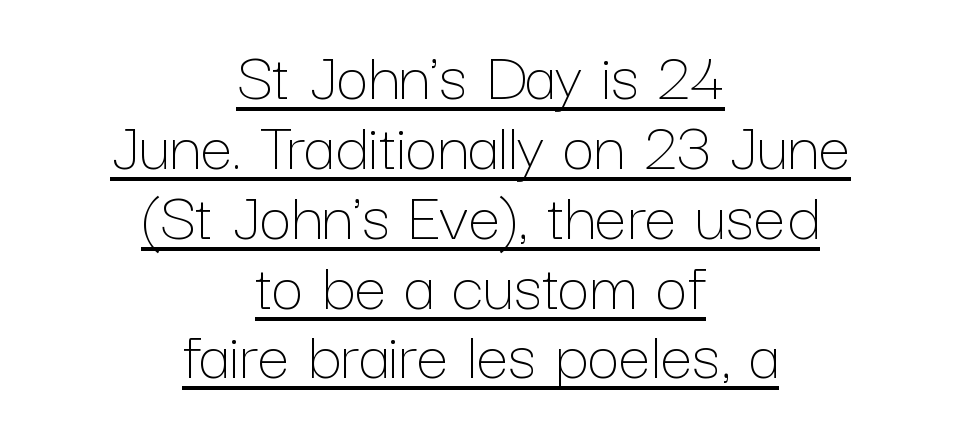
{"italic": "no", "bold": "no", "weight": "thin", "width": "normal", "stroke_contrast": "low", "x_height": "medium", "monospaced": "no", "underline": "yes", "align": "center", "line_spacing": "tight", "line_spacing_ratio": 0.97, "letter_spacing": "normal", "letter_spacing_em": 0.0, "glyph_px": 72}
